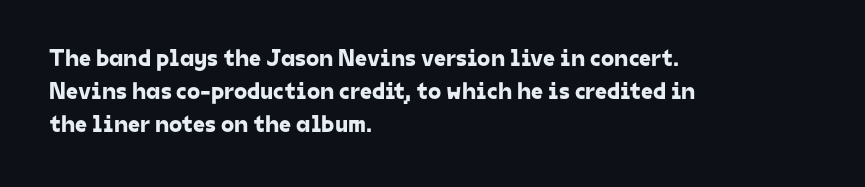
{"underline": "no", "align": "left", "line_spacing": "normal", "line_spacing_ratio": 1.38, "letter_spacing": "normal", "letter_spacing_em": 0.0, "glyph_px": 24}
